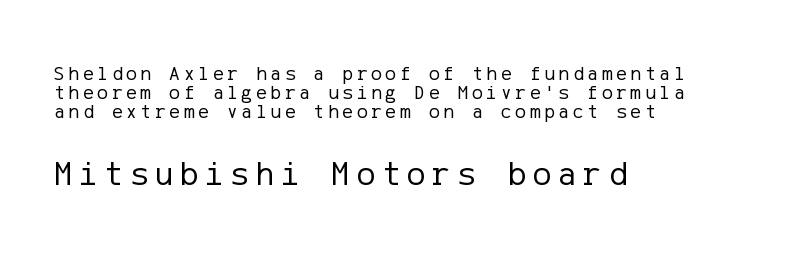
This sample uses an upright cut, with every glyph sitting square on the baseline. Clear beneath every line of the passage. Look at the glyph heights: the lower group is clearly the bigger setting. The paragraph shown leans on its left margin. The font is comparable to plain body text, perhaps lighter.
